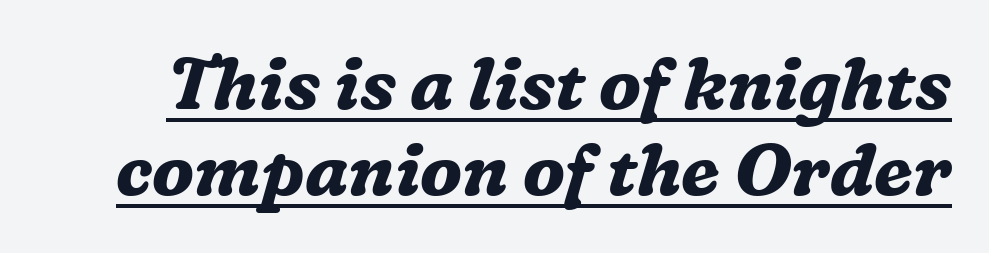
Between one letter and the next there's only the usual sliver of space. A baseline rule has been typeset under these characters. Varying glyph widths throughout — classic text-font behaviour. Does the weight exceed regular? Yes, all the way to bold. This sample uses an oblique cut, with every glyph tilted off the vertical.
